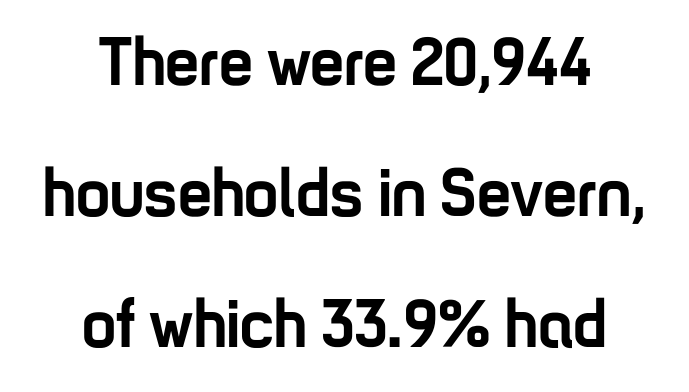
The image shows 68 px semibold, condensed sans-serif type, upright; set centered, loose line spacing (1.93x), normal letter spacing, not underlined; low stroke contrast and a medium x-height.
